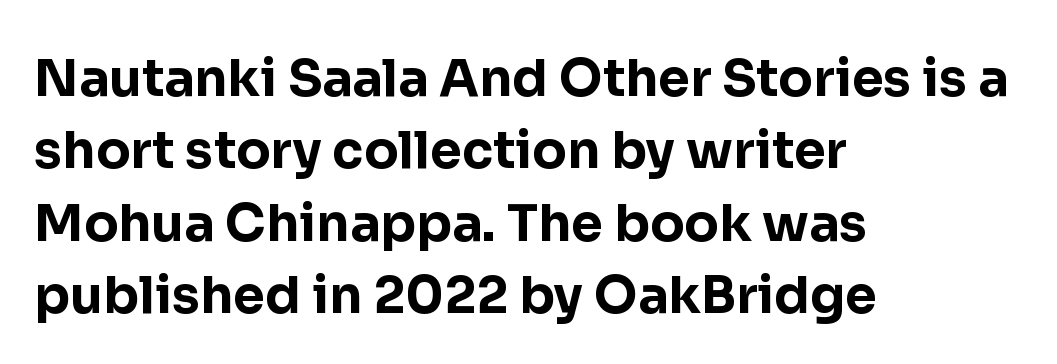
Does the weight exceed regular? Yes, all the way to bold. Proportional: the letters do not fall into vertical columns. Vertical strokes here are truly vertical. The horizontal fit of the characters is conventional and even. Vertical spacing — default.
